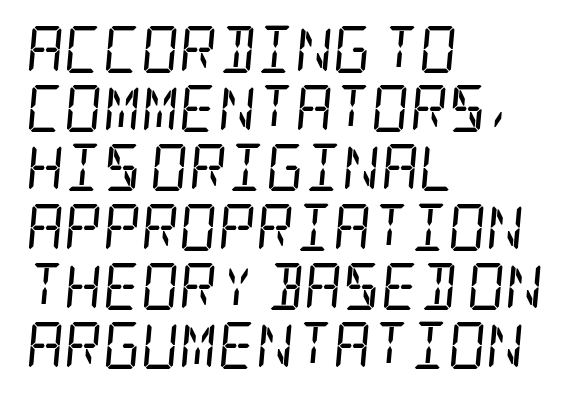
Q: Is the text bold? A: No.
Q: Is the text italic (slanted)? A: Yes, it leans right by about 5 degrees.
Q: Is the typeface a serif or a sans-serif typeface? A: Serif.
Q: Is the text underlined? A: No.
Q: How is the paragraph aligned? A: Left-aligned.
Q: Is the spacing between letters normal or unusually wide? A: Normal.
Q: Is the spacing between lines tight, normal or loose? A: Normal.
Q: Width (condensed, normal, or wide)? A: Condensed.
Q: Stroke contrast? A: Low.
Q: x-height? A: Large.
